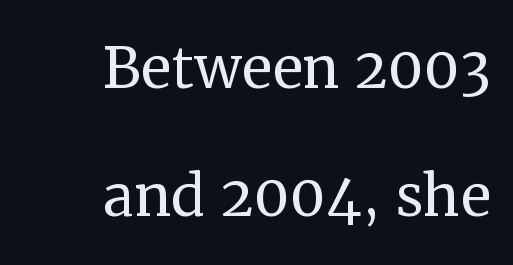
{"serif": "yes", "italic": "no", "bold": "no", "weight": "regular", "width": "normal", "stroke_contrast": "medium", "x_height": "medium", "monospaced": "no", "underline": "no", "align": "right", "line_spacing": "normal", "line_spacing_ratio": 1.69, "letter_spacing": "normal", "letter_spacing_em": 0.0, "glyph_px": 76}
